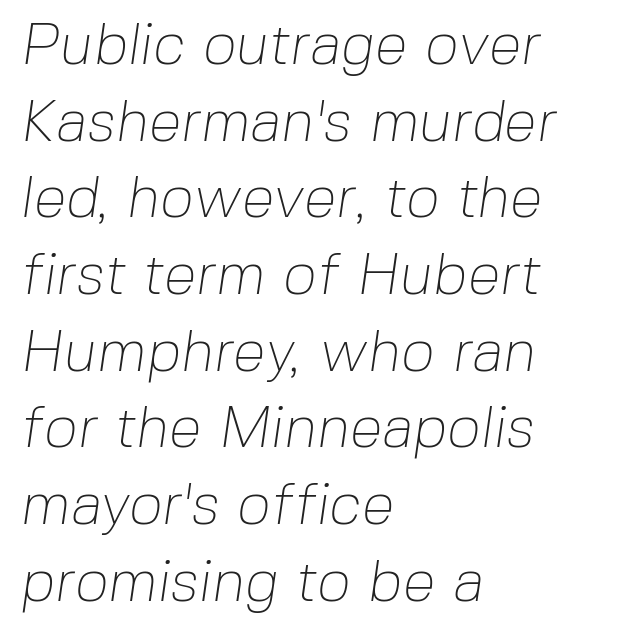
Q: Is the text bold? A: No.
Q: Is the typeface a serif or a sans-serif typeface? A: Sans-serif.
Q: Is the text underlined? A: No.
Q: How is the paragraph aligned? A: Left-aligned.
Q: Is the spacing between letters normal or unusually wide? A: Normal.
Q: Is the spacing between lines tight, normal or loose? A: Normal.
Q: Width (condensed, normal, or wide)? A: Normal.
Q: Stroke contrast? A: Low.
Q: x-height? A: Medium.
Q: Monospaced? A: No.
